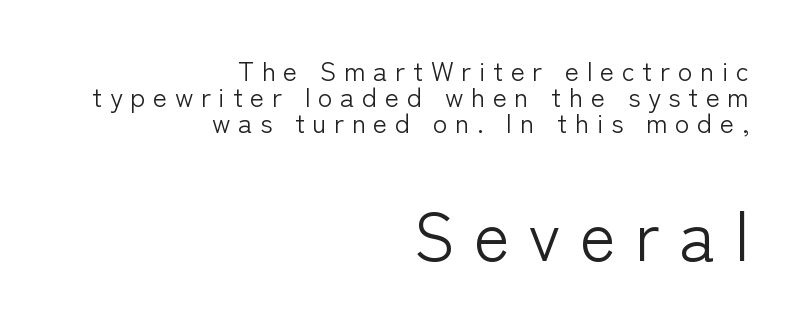
{"serif": "no", "italic": "no", "bold": "no", "weight": "light", "width": "normal", "stroke_contrast": "low", "x_height": "medium", "monospaced": "no", "underline": "no", "align": "right", "line_spacing": "tight", "line_spacing_ratio": 0.97, "letter_spacing": "wide", "letter_spacing_em": 0.28, "larger_block": "second", "size_ratio": 2.52, "glyph_px": 68}
